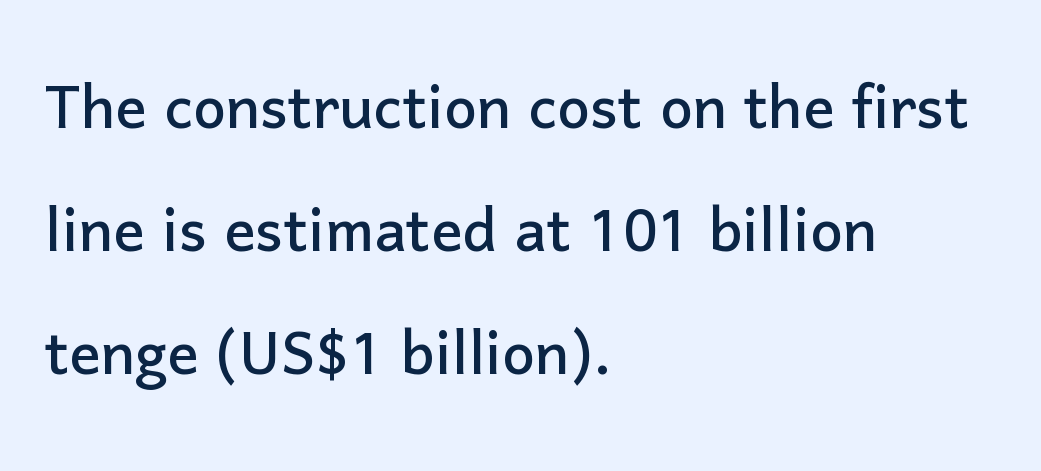
Examine the stroke ends and you'll find no serifs. The letters sit at their default tracking, neither squeezed nor spread. Reading down the block, your eye returns to a fixed left position each line. Rule under the text: the space is simply empty. The letters stand straight up with perfectly vertical stems.
